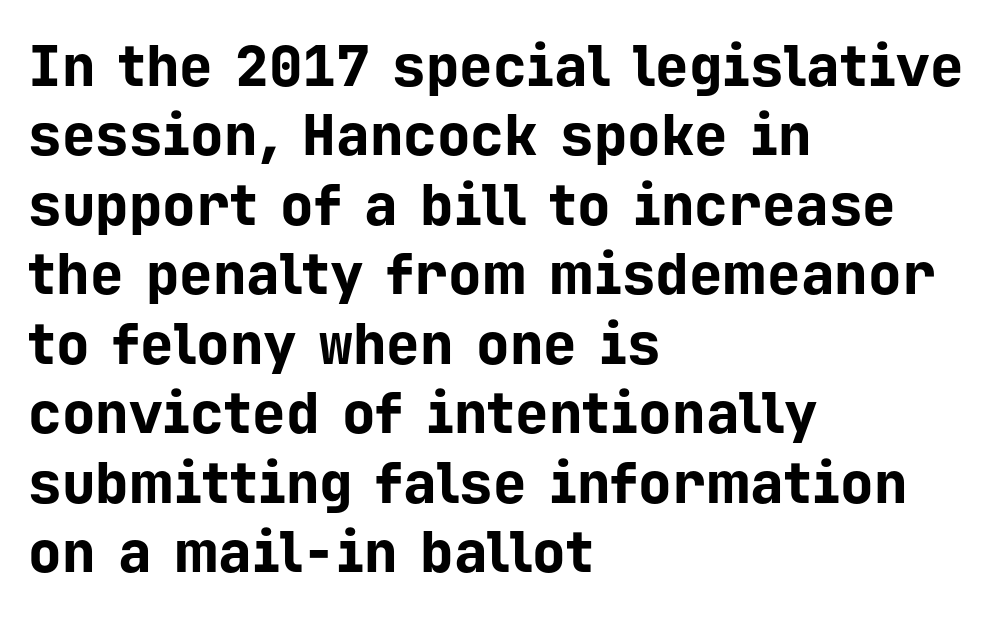
{"serif": "no", "italic": "no", "bold": "yes", "weight": "bold", "width": "normal", "stroke_contrast": "low", "x_height": "medium", "monospaced": "yes", "underline": "no", "align": "left", "line_spacing_ratio": 1.24, "letter_spacing": "normal", "letter_spacing_em": 0.0, "glyph_px": 56}
